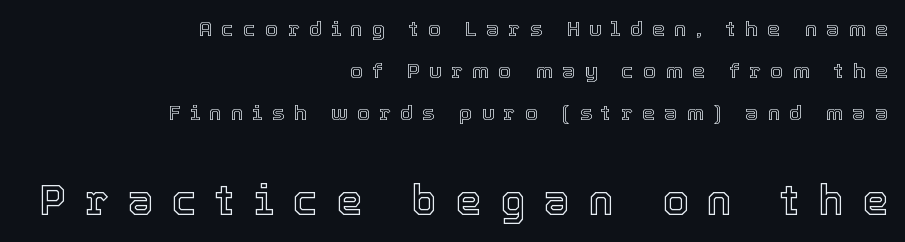
{"italic": "no", "width": "normal", "x_height": "medium", "monospaced": "no", "underline": "no", "align": "right", "line_spacing": "loose", "line_spacing_ratio": 2.01, "letter_spacing": "wide", "letter_spacing_em": 0.44, "larger_block": "second", "size_ratio": 2.0, "glyph_px": 42}
